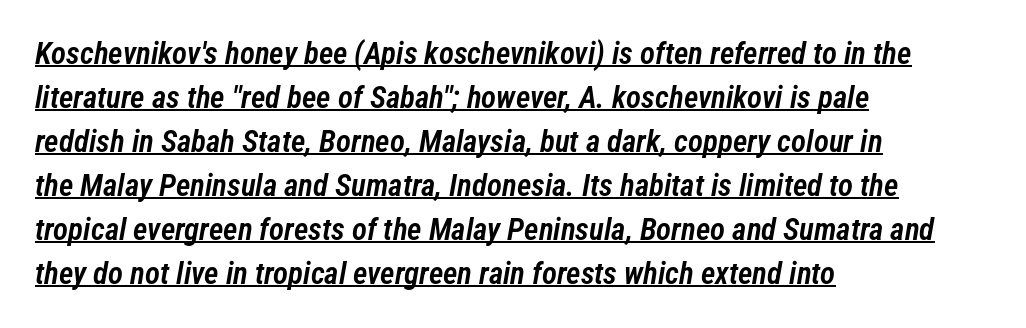
Does extra space separate the letters? No, they use regular spacing. Left-aligned paragraph, ragged on the right. The typography opts for an oblique posture over an upright one. A normal amount of white space separates one row of letters from the next. The face used here is proportionally spaced, like ordinary book or web type.
